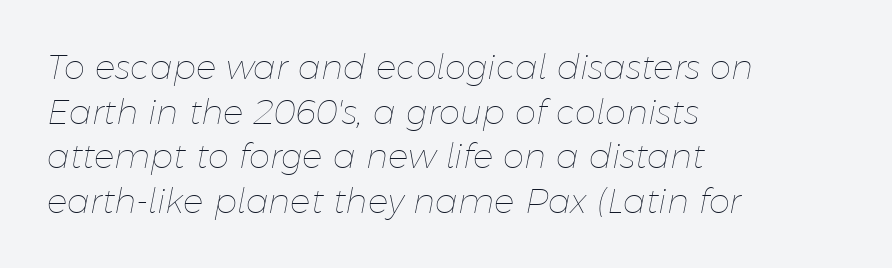
Compared with ordinary roman type, these characters are visibly tilted. In terms of leading, this rendering sits right in the middle. Proportional: the letters do not fall into vertical columns. This sample is left-justified, so line endings fall wherever the words run out.
